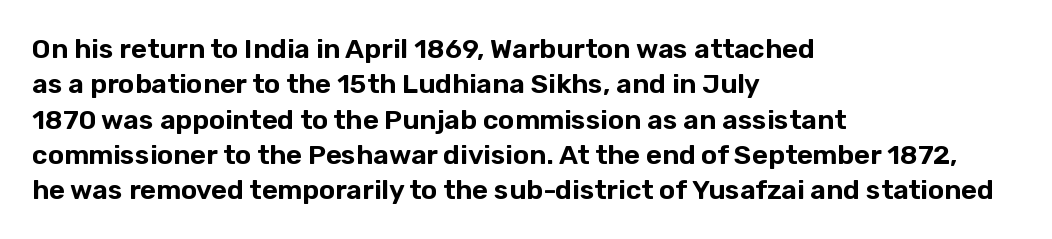
The image shows 27 px text type, upright; set left-aligned, normal line spacing (1.31x), normal letter spacing, not underlined.
